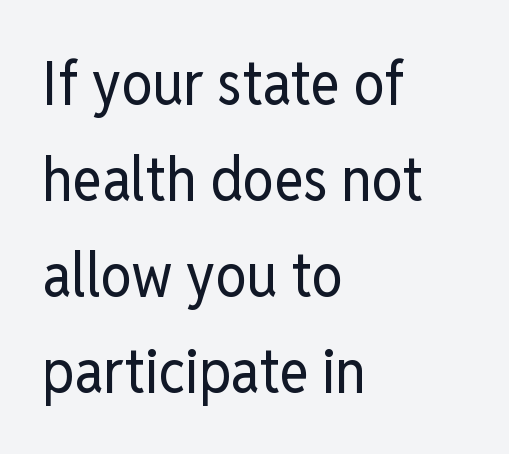
Q: Is the text bold? A: No.
Q: Is the text italic (slanted)? A: No, it is upright.
Q: Is the typeface a serif or a sans-serif typeface? A: Sans-serif.
Q: Is the text underlined? A: No.
Q: How is the paragraph aligned? A: Left-aligned.
Q: Is the spacing between letters normal or unusually wide? A: Normal.
Q: Is the spacing between lines tight, normal or loose? A: Normal.
Q: Width (condensed, normal, or wide)? A: Condensed.
Q: Stroke contrast? A: Low.
Q: x-height? A: Medium.
Q: Monospaced? A: No.
